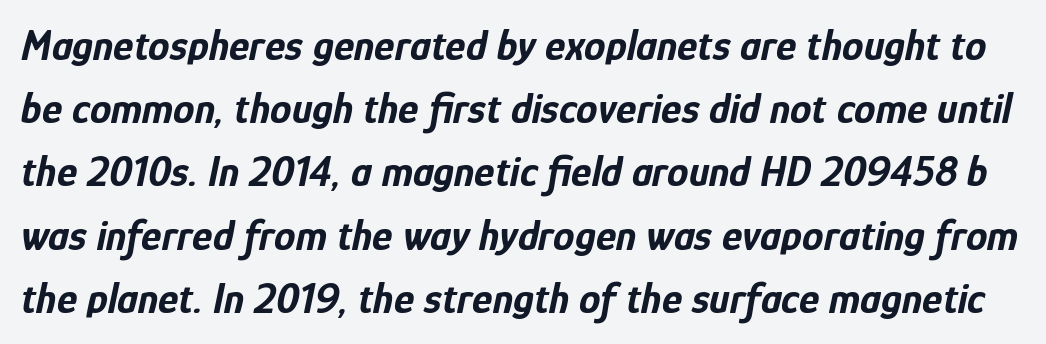
{"italic": "yes", "lean": "right", "slant_degrees": 12, "bold": "yes", "weight": "bold", "width": "condensed", "stroke_contrast": "low", "x_height": "medium", "monospaced": "no", "underline": "no", "line_spacing": "normal", "line_spacing_ratio": 1.47, "letter_spacing": "normal", "letter_spacing_em": 0.0, "glyph_px": 43}
